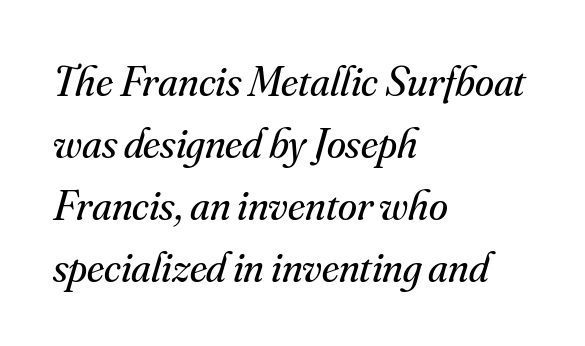
Q: Is the text bold? A: No.
Q: Is the text italic (slanted)? A: Yes, it leans right by about 16 degrees.
Q: Is the typeface a serif or a sans-serif typeface? A: Serif.
Q: Is the text underlined? A: No.
Q: How is the paragraph aligned? A: Left-aligned.
Q: Is the spacing between letters normal or unusually wide? A: Normal.
Q: Is the spacing between lines tight, normal or loose? A: Normal.
Q: Width (condensed, normal, or wide)? A: Normal.
Q: Stroke contrast? A: Medium.
Q: x-height? A: Small.
Q: Monospaced? A: No.
